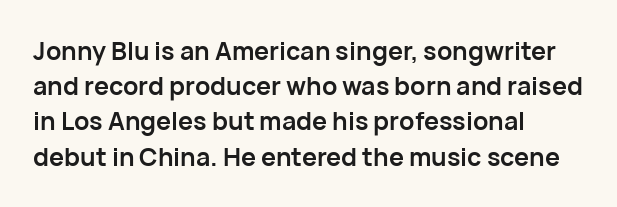
Q: Is the text bold? A: Yes.
Q: Is the text italic (slanted)? A: No, it is upright.
Q: Is the text underlined? A: No.
Q: How is the paragraph aligned? A: Left-aligned.
Q: Is the spacing between letters normal or unusually wide? A: Normal.
Q: Is the spacing between lines tight, normal or loose? A: Normal.
